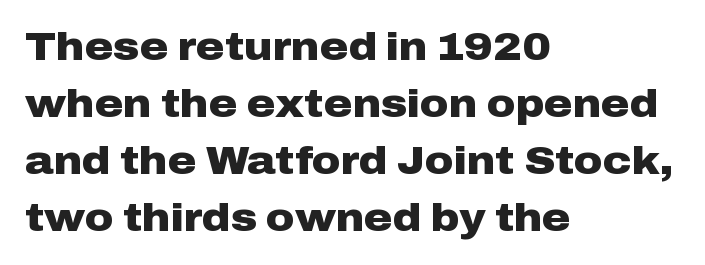
{"serif": "no", "italic": "no", "bold": "yes", "weight": "heavy", "width": "wide", "stroke_contrast": "low", "x_height": "medium", "monospaced": "no", "underline": "no", "align": "left", "line_spacing": "normal", "line_spacing_ratio": 1.46, "letter_spacing": "normal", "letter_spacing_em": 0.0, "glyph_px": 39}
